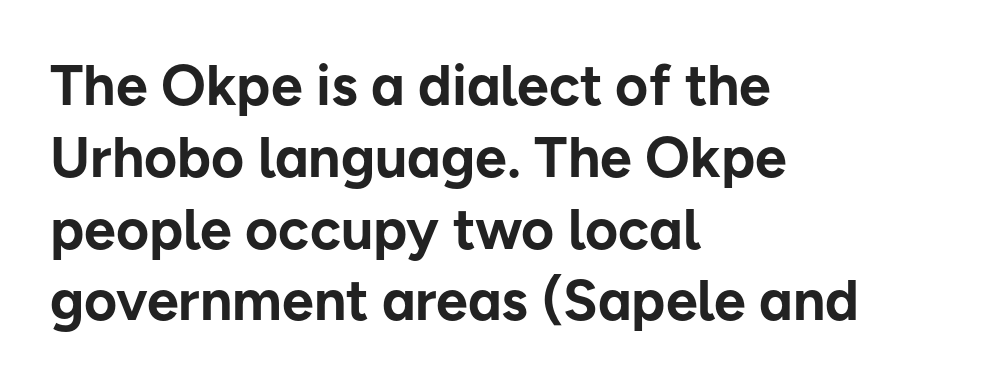
As a designer I'd log this as weight 700, bold. Just letters on the line, the space beneath them empty. One glance says typical: line gaps are just what's usual. The designer went with a sans here, leaving each stem footless. The lettering stays uniformly vertical, giving the passage a roman look.
